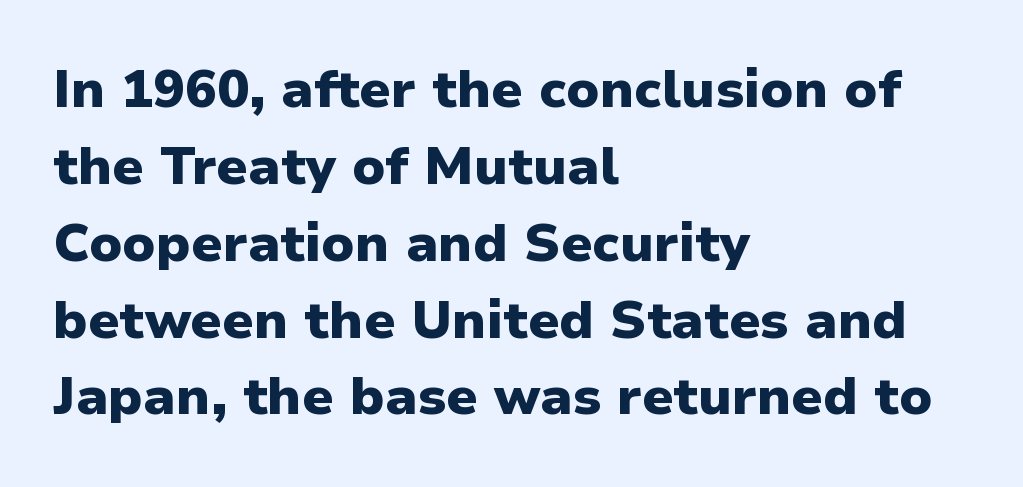
{"serif": "no", "italic": "no", "bold": "yes", "weight": "heavy", "width": "normal", "stroke_contrast": "low", "x_height": "medium", "monospaced": "no", "underline": "no", "align": "left", "line_spacing": "normal", "line_spacing_ratio": 1.45, "letter_spacing": "normal", "letter_spacing_em": 0.0, "glyph_px": 53}
